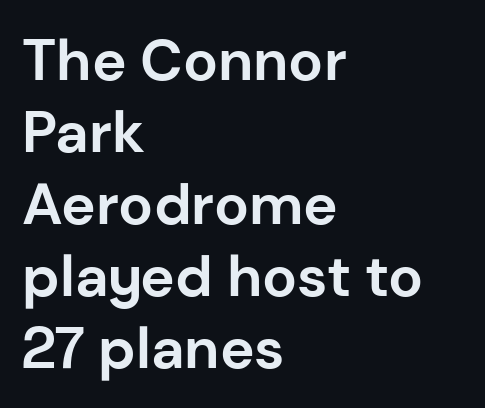
{"serif": "no", "italic": "no", "bold": "yes", "weight": "bold", "width": "normal", "stroke_contrast": "low", "x_height": "medium", "monospaced": "no", "underline": "no", "align": "left", "line_spacing_ratio": 1.24, "letter_spacing": "normal", "letter_spacing_em": 0.0, "glyph_px": 58}
